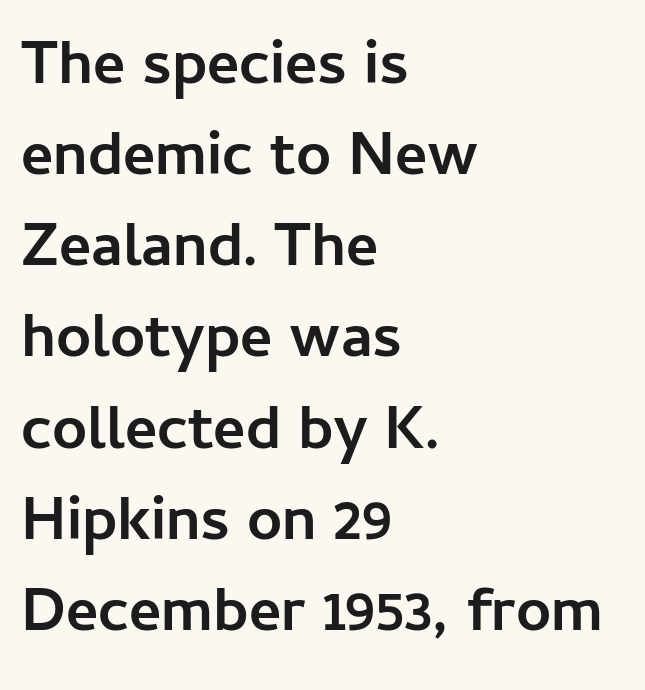
Q: Is the text bold? A: Yes.
Q: Is the text italic (slanted)? A: No, it is upright.
Q: Is the typeface a serif or a sans-serif typeface? A: Sans-serif.
Q: Is the text underlined? A: No.
Q: How is the paragraph aligned? A: Left-aligned.
Q: Is the spacing between letters normal or unusually wide? A: Normal.
Q: Is the spacing between lines tight, normal or loose? A: Normal.
Q: Width (condensed, normal, or wide)? A: Normal.
Q: Stroke contrast? A: Low.
Q: x-height? A: Medium.
Q: Monospaced? A: No.
